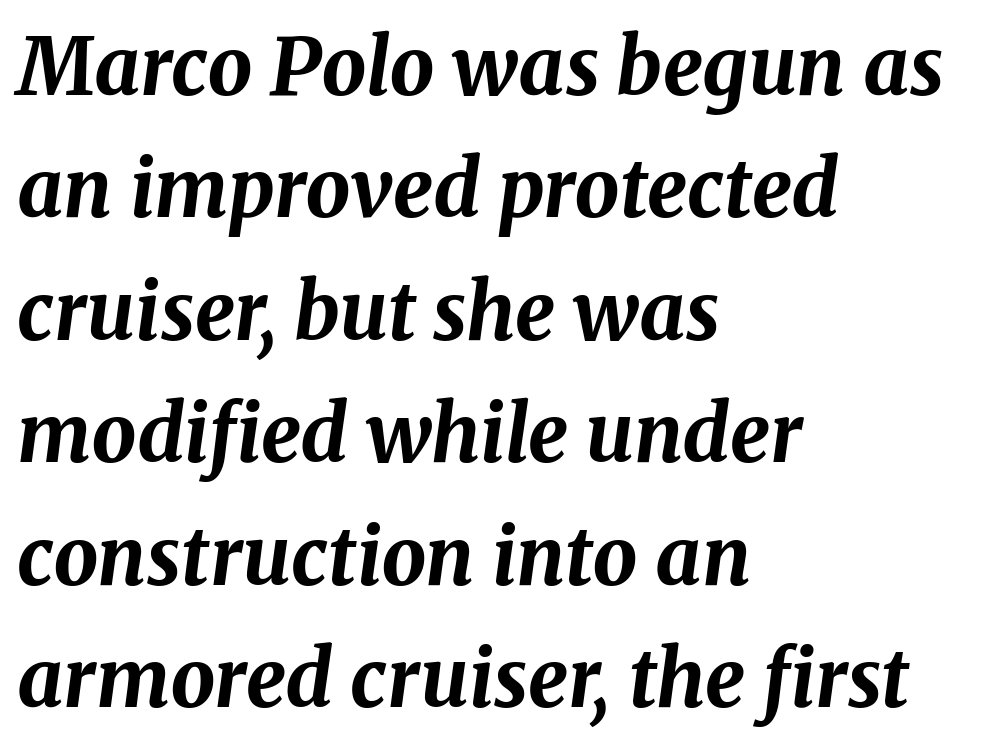
{"italic": "yes", "lean": "right", "slant_degrees": 8, "bold": "yes", "weight": "bold", "width": "normal", "stroke_contrast": "medium", "x_height": "medium", "monospaced": "no", "underline": "no", "align": "left", "line_spacing": "normal", "line_spacing_ratio": 1.55, "letter_spacing": "normal", "letter_spacing_em": 0.0, "glyph_px": 79}
